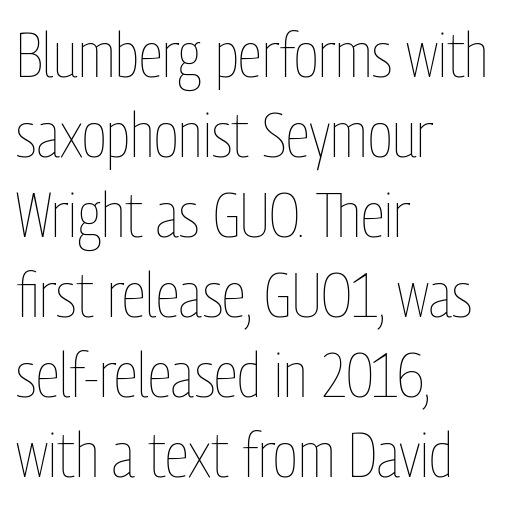
{"italic": "no", "bold": "no", "weight": "thin", "width": "condensed", "stroke_contrast": "low", "x_height": "medium", "monospaced": "no", "underline": "no", "align": "left", "line_spacing": "normal", "line_spacing_ratio": 1.27, "letter_spacing": "normal", "letter_spacing_em": 0.0, "glyph_px": 63}
